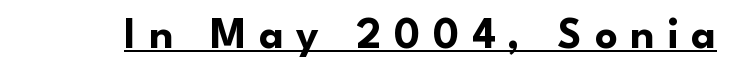
I'd call this a sans setting — the letters go barefoot. Glyph-to-glyph distance is far greater than everyday printed text. Notice how the stems are strictly vertical — no italics here. Notice how a bar underscores the lettering throughout. Does the weight exceed regular? Yes, all the way to bold. The face used here is proportionally spaced, like ordinary book or web type.
